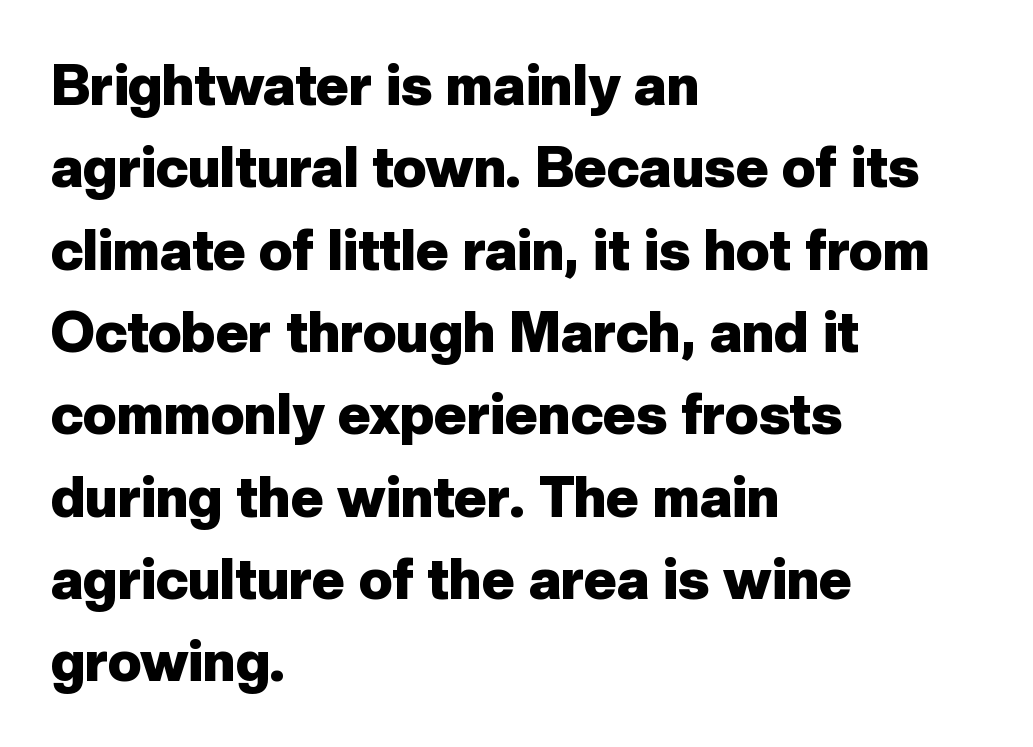
The image shows 56 px heavy sans-serif type, upright; set left-aligned, normal line spacing (1.47x), normal letter spacing, not underlined; low stroke contrast and a medium x-height.
